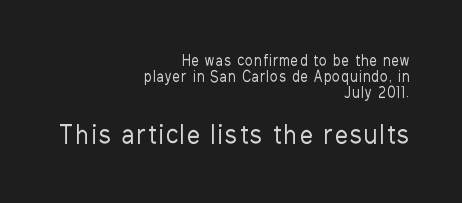
Q: Is the text bold? A: No.
Q: Is the text italic (slanted)? A: No, it is upright.
Q: Is the text underlined? A: No.
Q: How is the paragraph aligned? A: Right-aligned.
Q: Is the spacing between lines tight, normal or loose? A: Tight.
Q: Which block of text is set in a larger size, the first (top) or the second (bottom)? A: The second (bottom) one.
